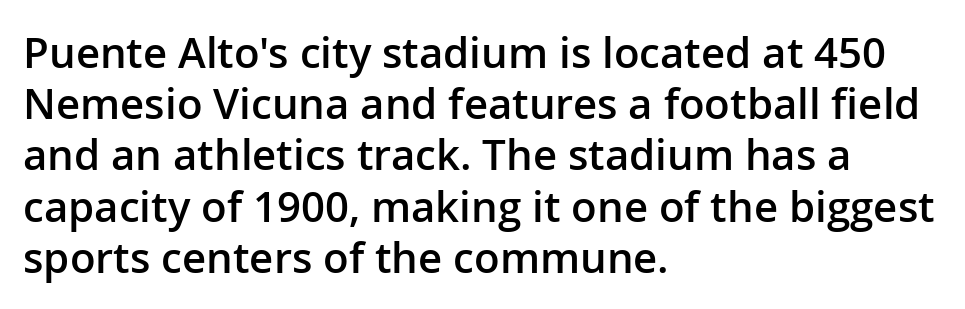
{"serif": "no", "italic": "no", "bold": "semi", "weight": "semibold", "width": "normal", "stroke_contrast": "low", "x_height": "medium", "monospaced": "no", "underline": "no", "align": "left", "line_spacing_ratio": 1.22, "letter_spacing": "normal", "letter_spacing_em": 0.0, "glyph_px": 42}
